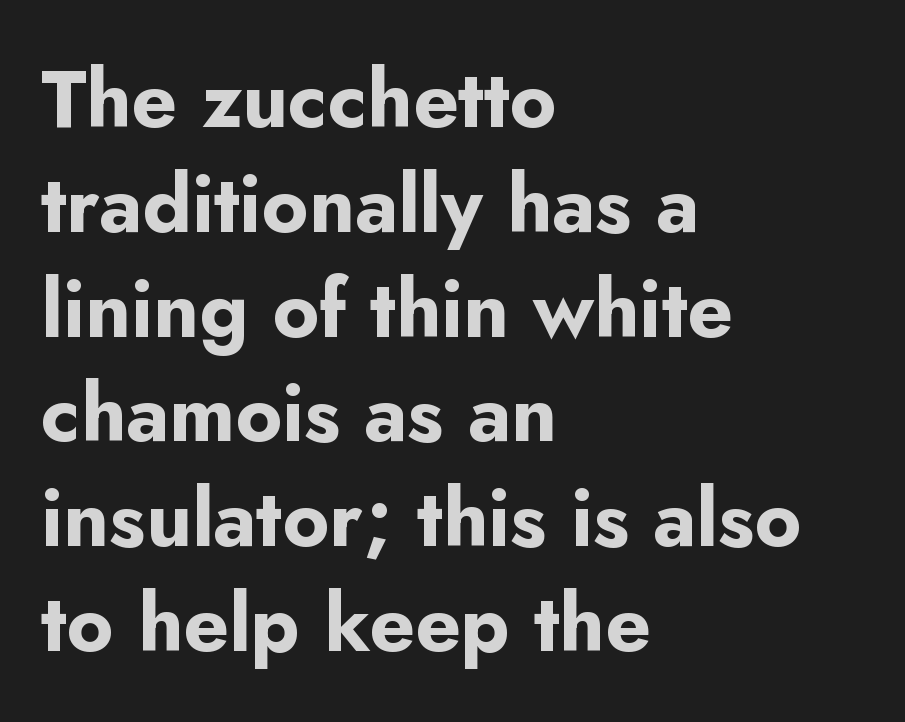
The image shows 80 px bold sans-serif type, upright; set left-aligned, normal line spacing (1.31x), normal letter spacing, not underlined; low stroke contrast and a small x-height.
